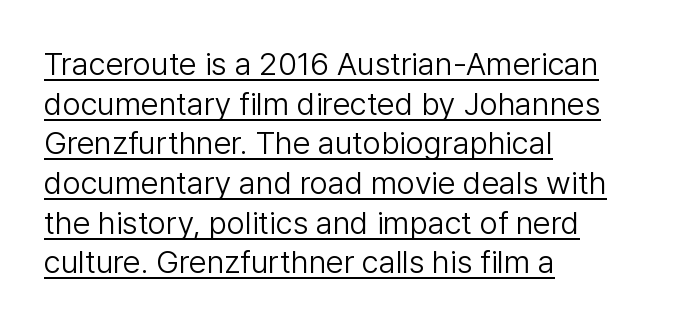
{"serif": "no", "italic": "no", "bold": "no", "weight": "light", "width": "normal", "stroke_contrast": "low", "x_height": "medium", "monospaced": "no", "underline": "yes", "align": "left", "line_spacing_ratio": 1.24, "letter_spacing": "normal", "letter_spacing_em": 0.0, "glyph_px": 32}
